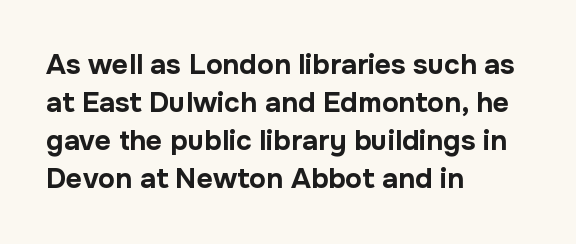
Q: Is the text bold? A: Yes.
Q: Is the text italic (slanted)? A: No, it is upright.
Q: Is the typeface a serif or a sans-serif typeface? A: Sans-serif.
Q: Is the text underlined? A: No.
Q: How is the paragraph aligned? A: Left-aligned.
Q: Is the spacing between letters normal or unusually wide? A: Normal.
Q: Is the spacing between lines tight, normal or loose? A: Normal.
Q: Width (condensed, normal, or wide)? A: Normal.
Q: Stroke contrast? A: Low.
Q: x-height? A: Medium.
Q: Monospaced? A: No.
